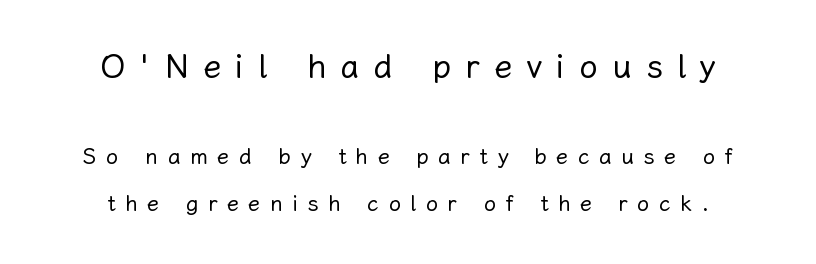
Q: Is the text bold? A: No.
Q: Is the text italic (slanted)? A: No, it is upright.
Q: Is the text underlined? A: No.
Q: Is the spacing between letters normal or unusually wide? A: Unusually wide.
Q: Is the spacing between lines tight, normal or loose? A: Loose.
Q: Which block of text is set in a larger size, the first (top) or the second (bottom)? A: The first (top) one.
Q: Width (condensed, normal, or wide)? A: Normal.
Q: Stroke contrast? A: Low.
Q: x-height? A: Medium.
Q: Monospaced? A: No.
